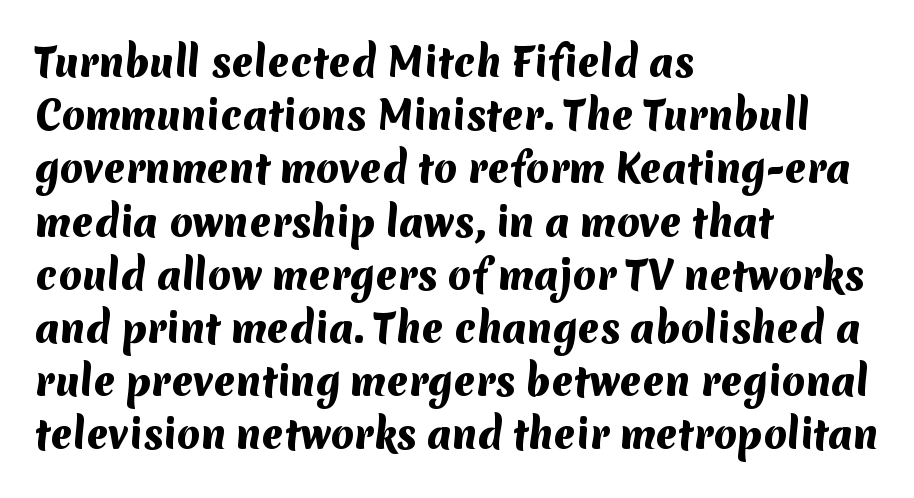
The lines sit at an ordinary, default distance from one another. You'd pick this weight for a headline — it's a proper bold. Nobody touched the tracking dial on this one. Descenders are the only things crossing below the line. Proportional: the letters do not fall into vertical columns.
